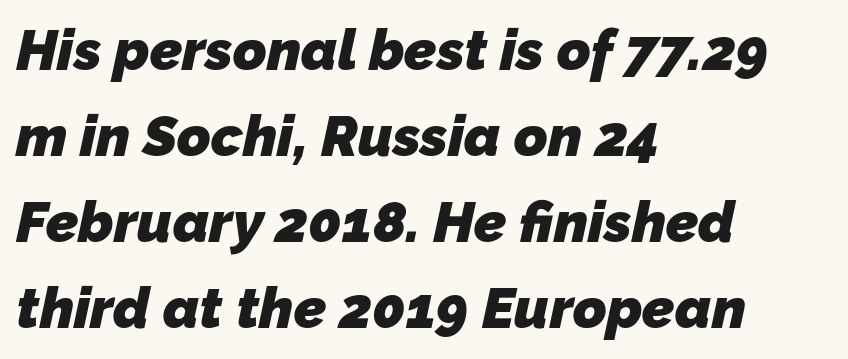
Q: Is the text bold? A: Yes.
Q: Is the typeface a serif or a sans-serif typeface? A: Sans-serif.
Q: Is the text underlined? A: No.
Q: How is the paragraph aligned? A: Left-aligned.
Q: Is the spacing between letters normal or unusually wide? A: Normal.
Q: Is the spacing between lines tight, normal or loose? A: Normal.
Q: Width (condensed, normal, or wide)? A: Normal.
Q: Stroke contrast? A: Low.
Q: x-height? A: Medium.
Q: Monospaced? A: No.
